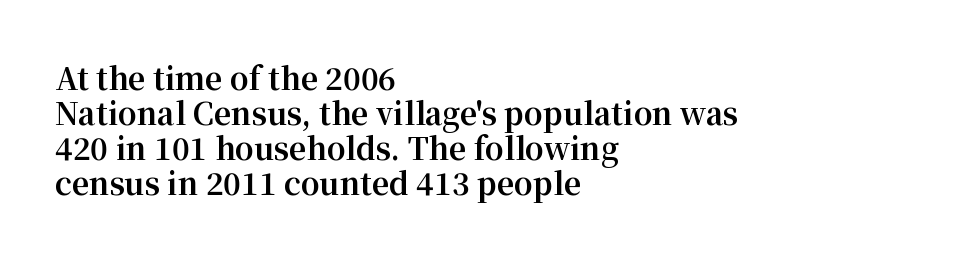
The image shows 30 px bold serif type, upright; set left-aligned, line spacing 1.17x, normal letter spacing, not underlined; medium stroke contrast and a medium x-height.
